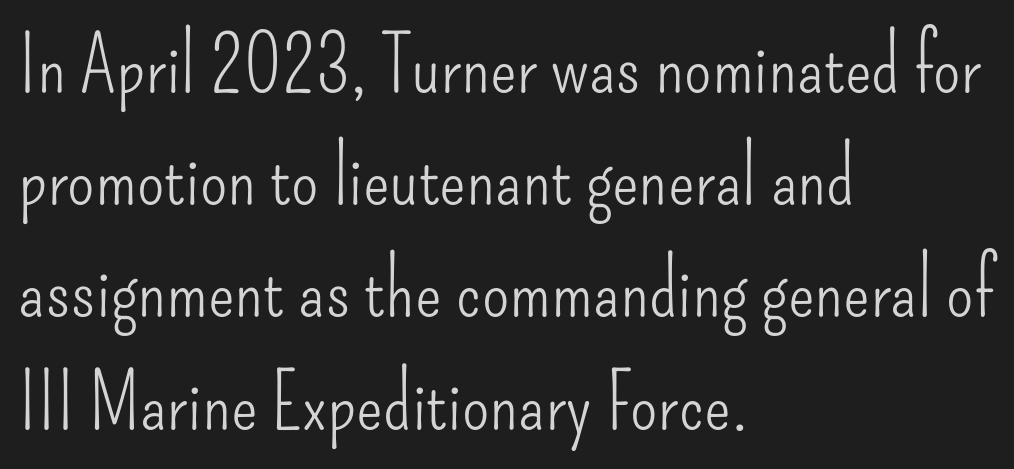
Q: Is the text bold? A: No.
Q: Is the text italic (slanted)? A: No, it is upright.
Q: Is the typeface a serif or a sans-serif typeface? A: Sans-serif.
Q: Is the text underlined? A: No.
Q: How is the paragraph aligned? A: Left-aligned.
Q: Is the spacing between letters normal or unusually wide? A: Normal.
Q: Is the spacing between lines tight, normal or loose? A: Normal.
Q: Width (condensed, normal, or wide)? A: Condensed.
Q: Stroke contrast? A: Low.
Q: x-height? A: Small.
Q: Monospaced? A: No.
